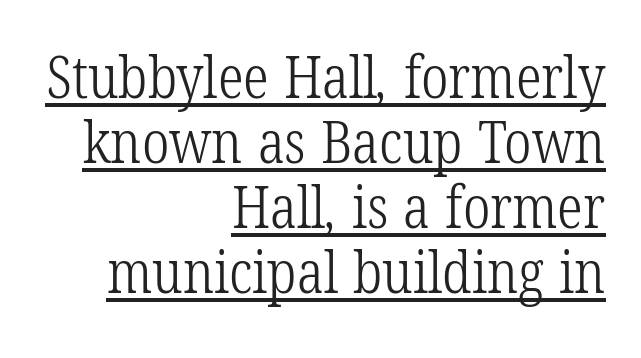
Q: Is the text bold? A: No.
Q: Is the typeface a serif or a sans-serif typeface? A: Serif.
Q: Is the text underlined? A: Yes.
Q: How is the paragraph aligned? A: Right-aligned.
Q: Is the spacing between letters normal or unusually wide? A: Normal.
Q: Is the spacing between lines tight, normal or loose? A: Tight.
Q: Width (condensed, normal, or wide)? A: Condensed.
Q: Stroke contrast? A: Low.
Q: x-height? A: Medium.
Q: Monospaced? A: No.
